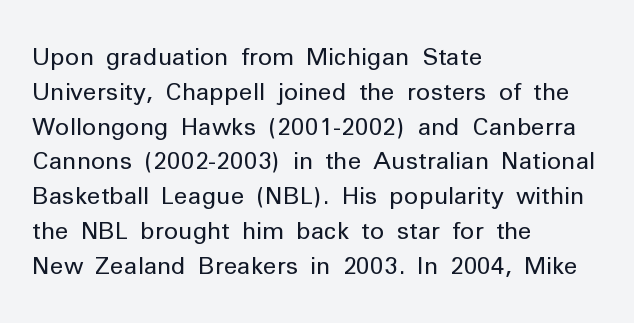
{"italic": "no", "bold": "no", "underline": "no", "align": "left", "line_spacing": "normal", "line_spacing_ratio": 1.45, "letter_spacing": "normal", "letter_spacing_em": 0.0, "glyph_px": 24}
